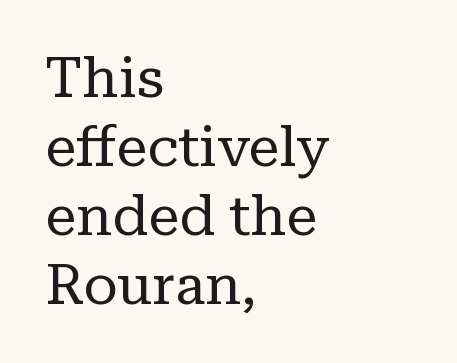
Letter spacing: default. Upright lettering throughout. Ink coverage per letter is moderate at most. Note the varied advance widths — an 'i' is clearly narrower than an 'm'. Clear beneath every line of the passage.
